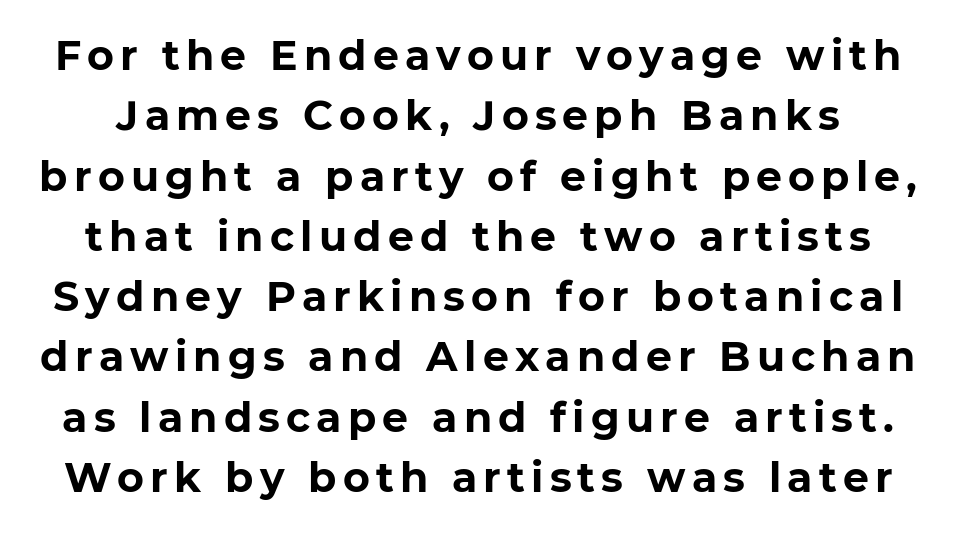
The image shows 41 px bold sans-serif type; set normal line spacing (1.47x), not underlined; low stroke contrast and a medium x-height.
